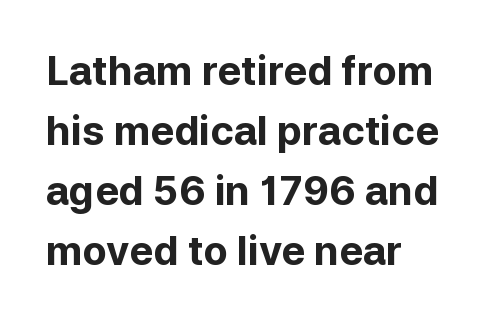
Q: Is the text bold? A: Yes.
Q: Is the text italic (slanted)? A: No, it is upright.
Q: Is the typeface a serif or a sans-serif typeface? A: Sans-serif.
Q: Is the text underlined? A: No.
Q: How is the paragraph aligned? A: Left-aligned.
Q: Is the spacing between letters normal or unusually wide? A: Normal.
Q: Is the spacing between lines tight, normal or loose? A: Normal.
Q: Width (condensed, normal, or wide)? A: Normal.
Q: Stroke contrast? A: Low.
Q: x-height? A: Medium.
Q: Monospaced? A: No.
